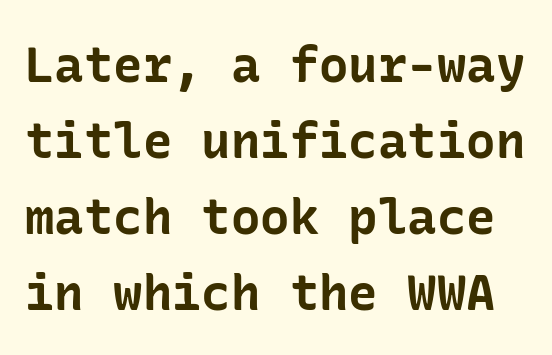
Q: Is the text bold? A: Yes.
Q: Is the text italic (slanted)? A: No, it is upright.
Q: Is the typeface a serif or a sans-serif typeface? A: Sans-serif.
Q: Is the text underlined? A: No.
Q: Is the spacing between letters normal or unusually wide? A: Normal.
Q: Is the spacing between lines tight, normal or loose? A: Normal.
Q: Width (condensed, normal, or wide)? A: Normal.
Q: Stroke contrast? A: Low.
Q: x-height? A: Medium.
